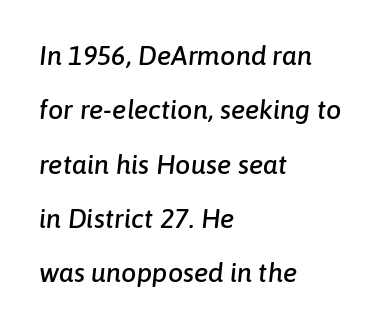
The image shows 27 px text type, italic (leaning right); set left-aligned, loose line spacing (2.01x), normal letter spacing, not underlined.
